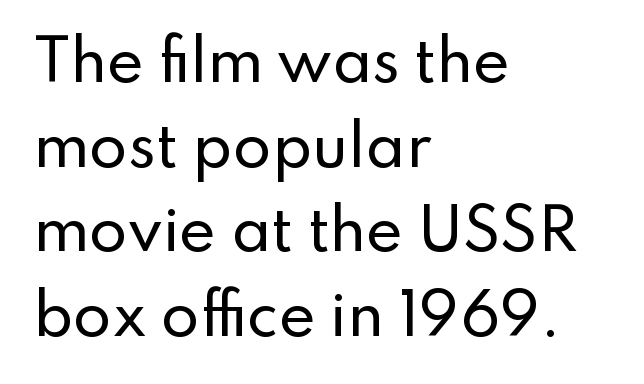
Q: Is the text italic (slanted)? A: No, it is upright.
Q: Is the typeface a serif or a sans-serif typeface? A: Sans-serif.
Q: Is the text underlined? A: No.
Q: How is the paragraph aligned? A: Left-aligned.
Q: Is the spacing between letters normal or unusually wide? A: Normal.
Q: Is the spacing between lines tight, normal or loose? A: Normal.
Q: Width (condensed, normal, or wide)? A: Normal.
Q: Stroke contrast? A: Low.
Q: x-height? A: Small.
Q: Monospaced? A: No.
